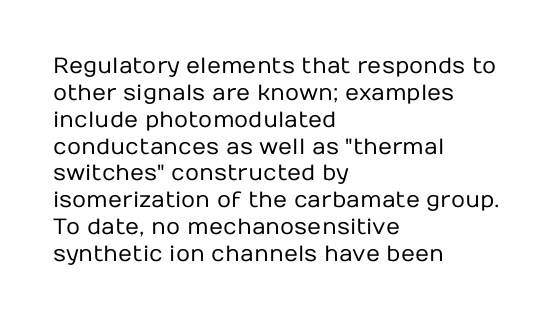
Honestly, the letter spacing is just normal — you wouldn't notice it. A student would call this left alignment; a typographer would say flush left, rag right. The font sits on the lighter half of the weight spectrum, regular included. Just letters on the line, the space beneath them empty.
